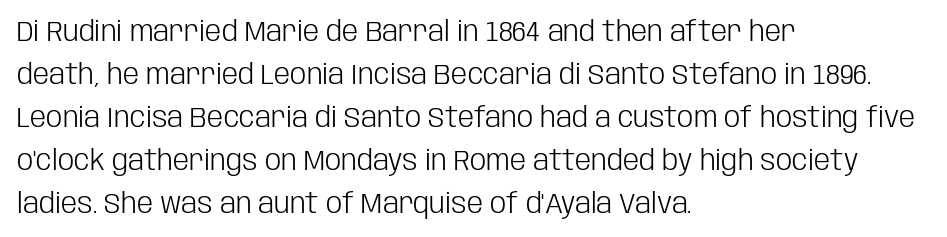
The passage shown is not bold in any degree. Stroke terminals: plain, sans-serif. The space directly below the letters is spotless. Leading matches the norm, producing a regular column.
